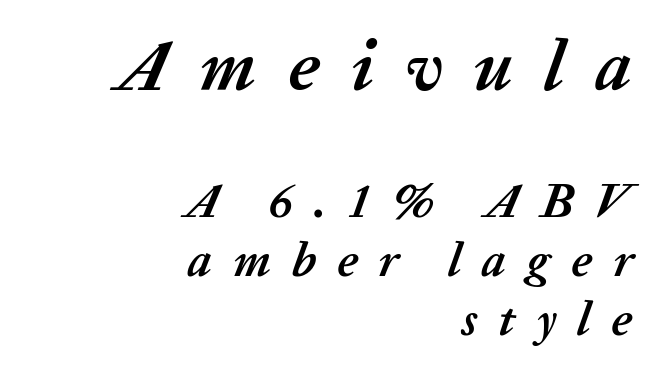
Substantial extra tracking has been applied to these lines. This sample has the flowing, uneven cadence of proportional lettering. Does the weight exceed regular? Yes, all the way to bold. The initial chunk of copy outweighs the following chunk in type size.
